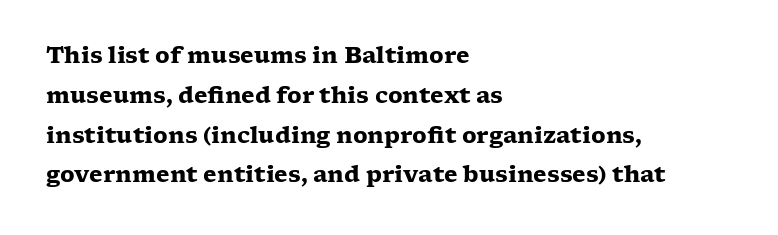
The image shows 22 px bold type, upright; set left-aligned, line spacing 1.81x, normal letter spacing, not underlined.
